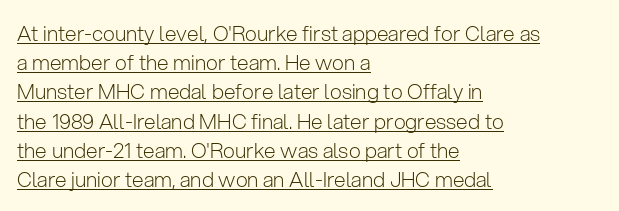
The image shows 21 px text type, upright; set left-aligned, normal line spacing (1.39x), normal letter spacing, underlined.
